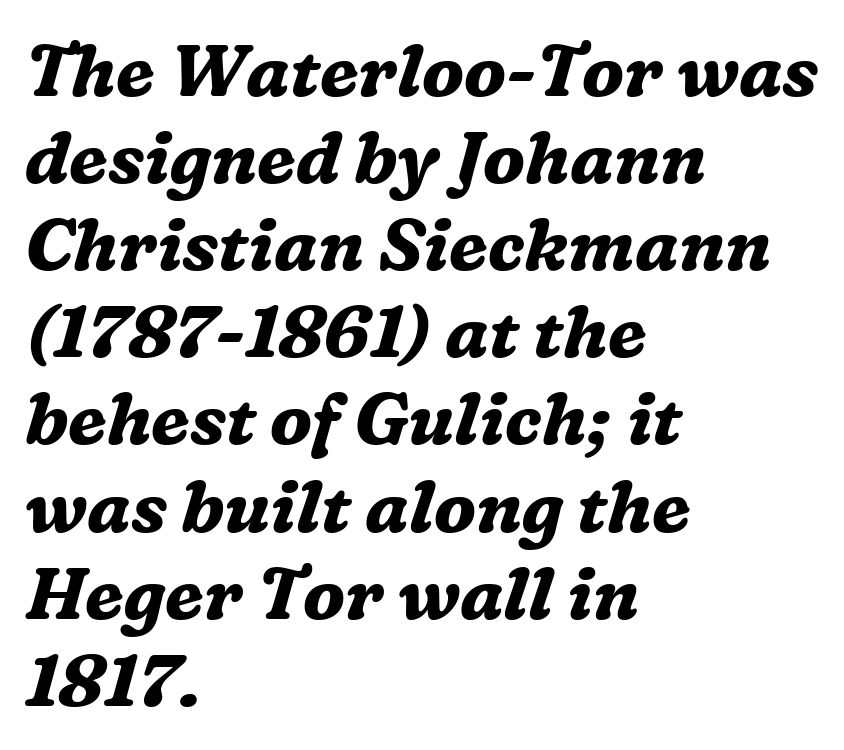
{"serif": "yes", "italic": "yes", "lean": "right", "slant_degrees": 16, "bold": "yes", "weight": "bold", "width": "normal", "stroke_contrast": "medium", "x_height": "medium", "monospaced": "no", "underline": "no", "align": "left", "line_spacing_ratio": 1.21, "letter_spacing": "normal", "letter_spacing_em": 0.0, "glyph_px": 72}
